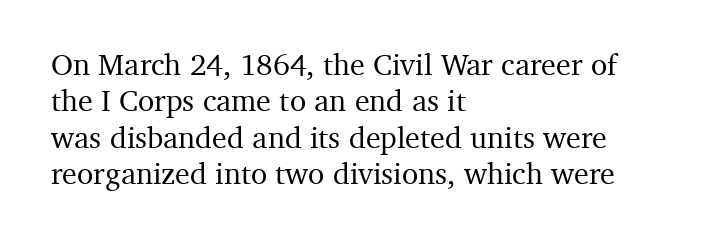
Q: Is the text italic (slanted)? A: No, it is upright.
Q: Is the typeface a serif or a sans-serif typeface? A: Serif.
Q: Is the text underlined? A: No.
Q: How is the paragraph aligned? A: Left-aligned.
Q: Is the spacing between letters normal or unusually wide? A: Normal.
Q: Width (condensed, normal, or wide)? A: Normal.
Q: Stroke contrast? A: Medium.
Q: x-height? A: Medium.
Q: Monospaced? A: No.
